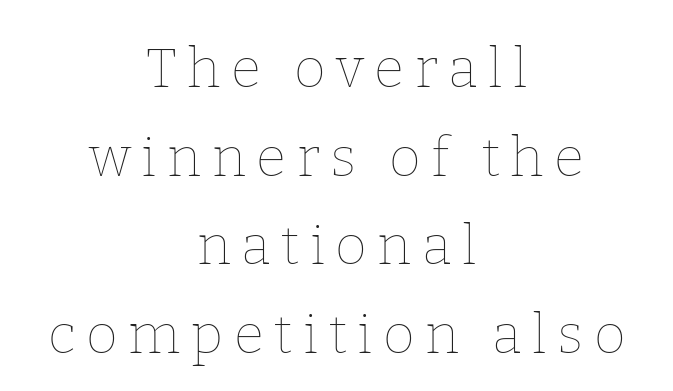
The image shows 55 px thin type, upright; set centered, normal line spacing (1.61x), not underlined; low stroke contrast and a medium x-height.
